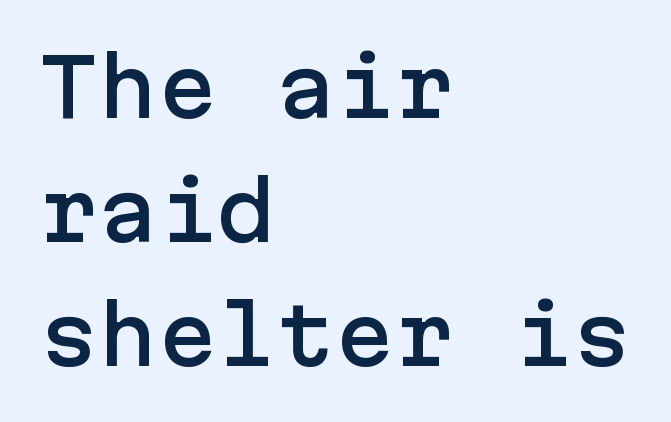
{"serif": "no", "italic": "no", "width": "normal", "stroke_contrast": "low", "x_height": "medium", "underline": "no", "align": "left", "line_spacing": "normal", "line_spacing_ratio": 1.57, "letter_spacing": "normal", "letter_spacing_em": 0.0, "glyph_px": 79}
